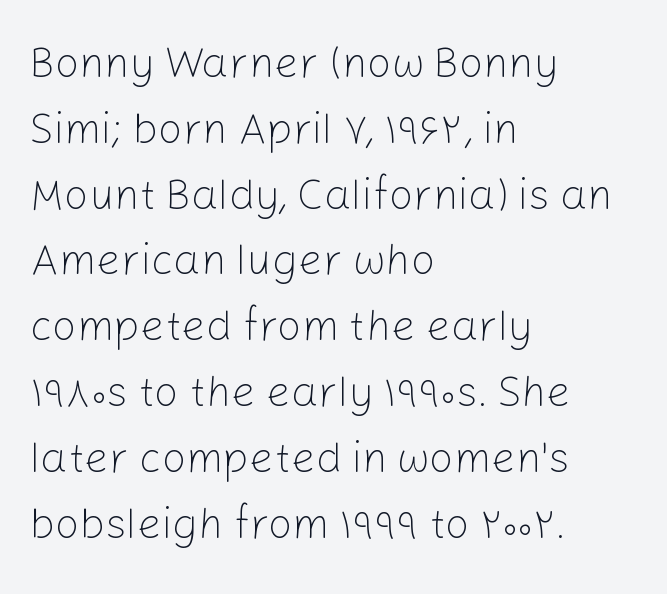
{"serif": "no", "italic": "no", "bold": "no", "weight": "light", "width": "normal", "stroke_contrast": "low", "x_height": "medium", "monospaced": "no", "underline": "no", "align": "left", "line_spacing": "normal", "line_spacing_ratio": 1.53, "letter_spacing": "normal", "letter_spacing_em": 0.0, "glyph_px": 43}
